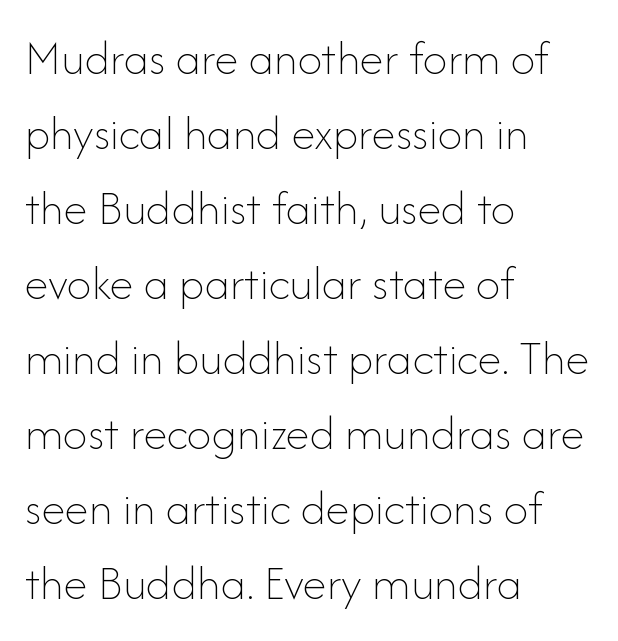
{"italic": "no", "bold": "no", "weight": "thin", "width": "normal", "stroke_contrast": "low", "x_height": "small", "monospaced": "no", "underline": "no", "align": "left", "line_spacing": "normal", "line_spacing_ratio": 1.53, "letter_spacing": "normal", "letter_spacing_em": 0.0, "glyph_px": 49}
